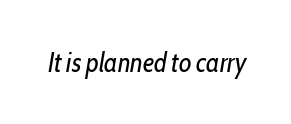
Compared with a typical body face, this is equally light or lighter still. The words here are not underlined. Each word holds together tightly as a unit, with standard inter-letter gaps. The rendering applies a slant to the glyphs.
